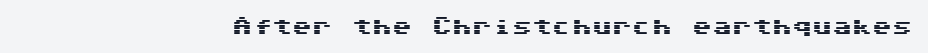
These lines keep a tight, regular rhythm from letter to letter. Unmarked baselines from the first word to the last. Italic: no, the glyphs are upright roman.
